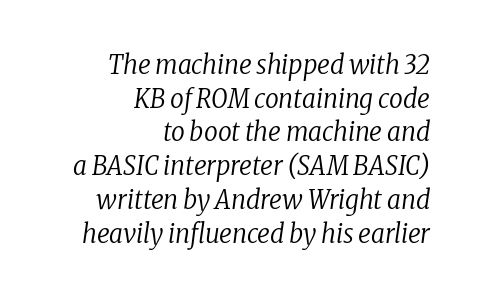
Q: Is the text bold? A: No.
Q: Is the text italic (slanted)? A: Yes, it leans right by about 8 degrees.
Q: Is the text underlined? A: No.
Q: How is the paragraph aligned? A: Right-aligned.
Q: Is the spacing between letters normal or unusually wide? A: Normal.
Q: Is the spacing between lines tight, normal or loose? A: Normal.
